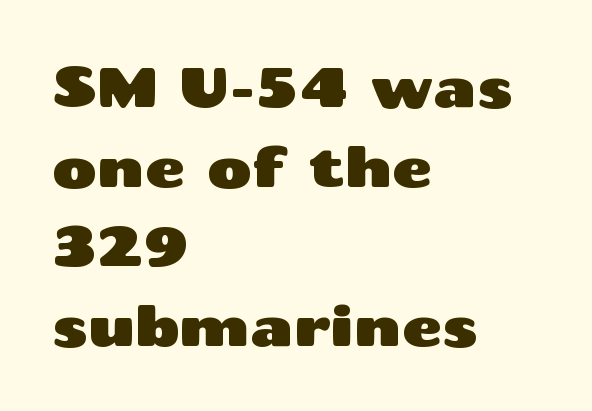
The image shows 55 px wide sans-serif type, upright; set left-aligned, normal line spacing (1.45x), normal letter spacing, not underlined; medium stroke contrast and a medium x-height.
